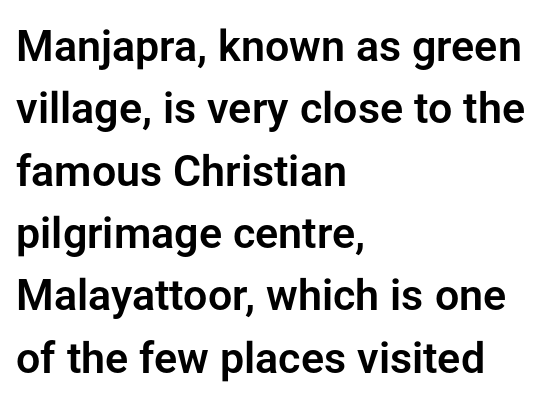
Summary of vertical rhythm: regular, with standard interline spacing. Characters remain perfectly vertical along every line. You could not count columns in this text — the font is proportionally spaced. Look at the tracking — it's just the regular setting, nothing added. Descenders are the only things crossing below the line. The paragraph has a hard left edge and a soft right edge.
